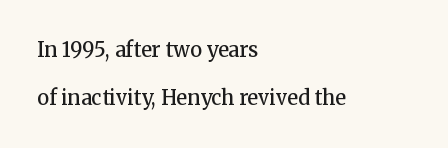
{"italic": "no", "bold": "semi", "underline": "no", "align": "left", "line_spacing": "loose", "line_spacing_ratio": 2.4, "letter_spacing": "normal", "letter_spacing_em": 0.0, "glyph_px": 20}
